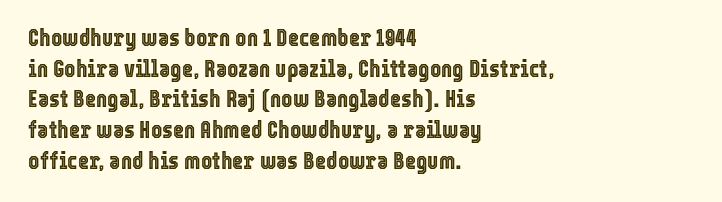
{"italic": "no", "underline": "no", "align": "left", "line_spacing": "normal", "line_spacing_ratio": 1.28, "letter_spacing": "normal", "letter_spacing_em": 0.0, "glyph_px": 24}
